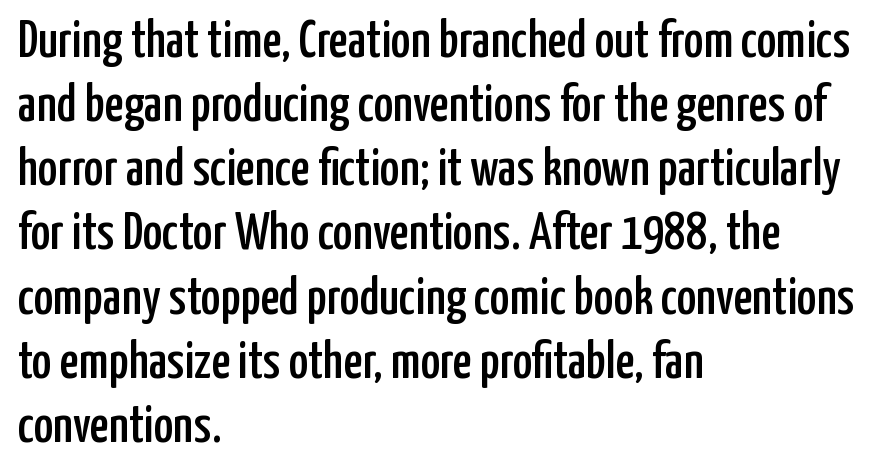
Q: Is the text italic (slanted)? A: No, it is upright.
Q: Is the typeface a serif or a sans-serif typeface? A: Sans-serif.
Q: Is the text underlined? A: No.
Q: How is the paragraph aligned? A: Left-aligned.
Q: Is the spacing between letters normal or unusually wide? A: Normal.
Q: Width (condensed, normal, or wide)? A: Condensed.
Q: Stroke contrast? A: Low.
Q: x-height? A: Medium.
Q: Monospaced? A: No.
